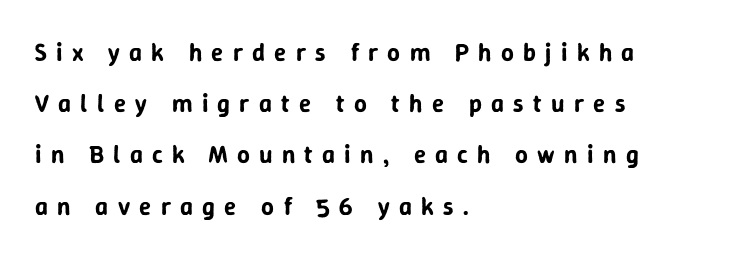
Q: Is the text italic (slanted)? A: No, it is upright.
Q: Is the text underlined? A: No.
Q: How is the paragraph aligned? A: Left-aligned.
Q: Is the spacing between letters normal or unusually wide? A: Unusually wide.
Q: Is the spacing between lines tight, normal or loose? A: Loose.
